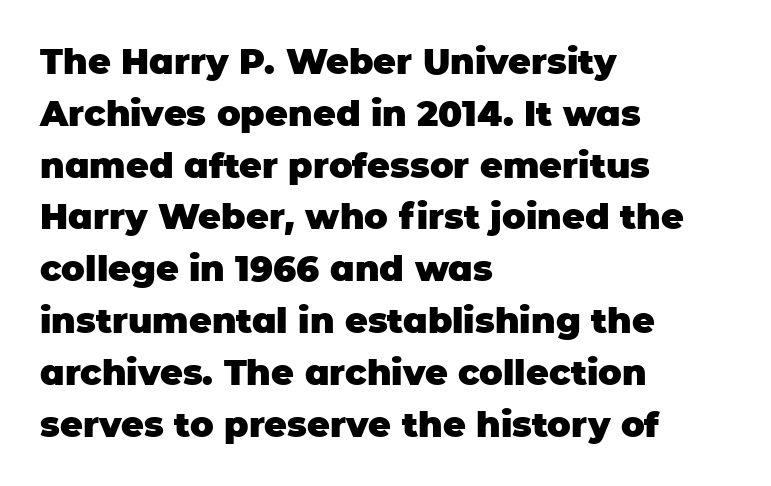
{"serif": "no", "italic": "no", "bold": "yes", "weight": "heavy", "width": "normal", "stroke_contrast": "low", "x_height": "large", "monospaced": "no", "underline": "no", "align": "left", "line_spacing": "normal", "line_spacing_ratio": 1.48, "letter_spacing": "normal", "letter_spacing_em": 0.0, "glyph_px": 35}
